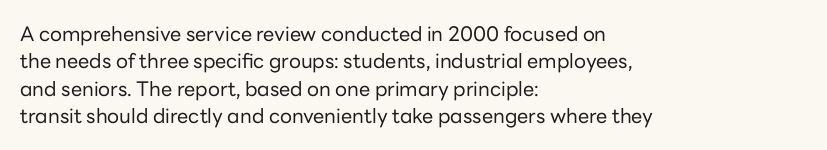
The image shows 20 px text type, upright; set left-aligned, normal line spacing (1.37x), normal letter spacing, not underlined.
